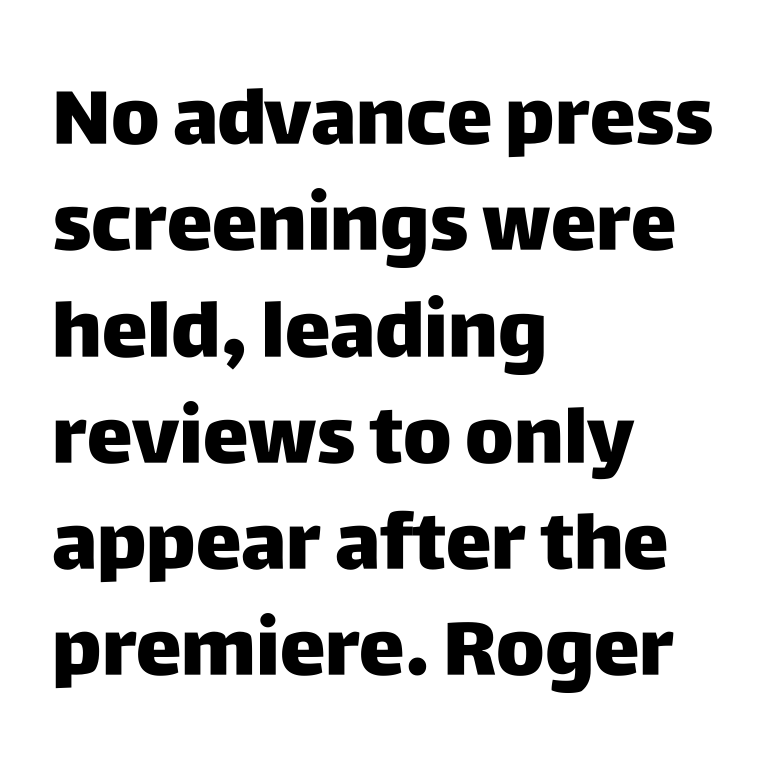
The image shows 77 px sans-serif type, upright; set left-aligned, normal line spacing (1.38x), normal letter spacing, not underlined; low stroke contrast and a large x-height.
